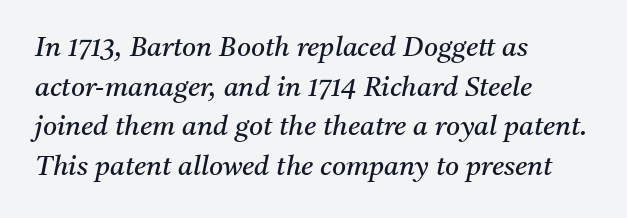
{"italic": "yes", "lean": "right", "slant_degrees": 11, "bold": "no", "underline": "no", "align": "left", "line_spacing": "normal", "line_spacing_ratio": 1.47, "letter_spacing": "normal", "letter_spacing_em": 0.0, "glyph_px": 27}
